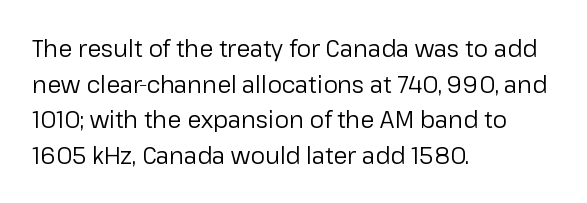
Baseline-to-baseline distance is the conventional proportion of letter height. The passage is arranged the way most books set body copy — flush left. The glyphs are unaccompanied by any horizontal stroke below them. The gaps between neighbouring characters are ordinary and unremarkable.
